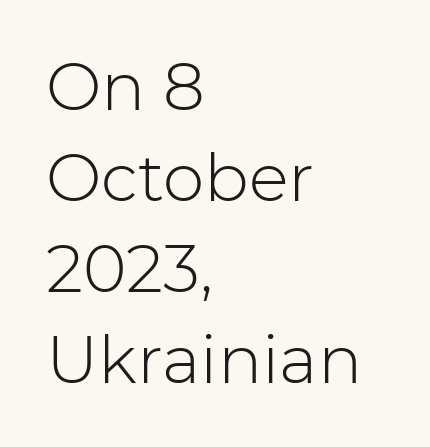
The typography opts for an upright posture over an oblique one. The designer went with a sans here, leaving each stem footless. A bare baseline throughout the passage. The passage shown stacks its lines at a standard gap. A light-to-regular cut is what we see here.
